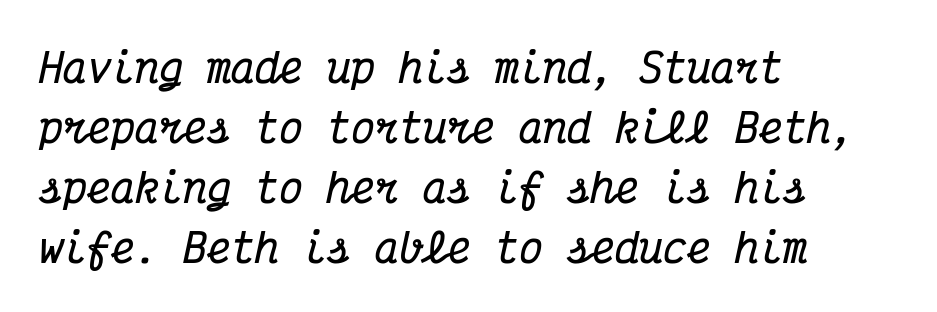
You can tell from the footed stems that serif type was used. Short and long lines alike share a common starting point at left. Notice how thick the strokes are: this is what a full bold looks like. Note the uniform advance width — an 'i' takes as much space as an 'm'.
